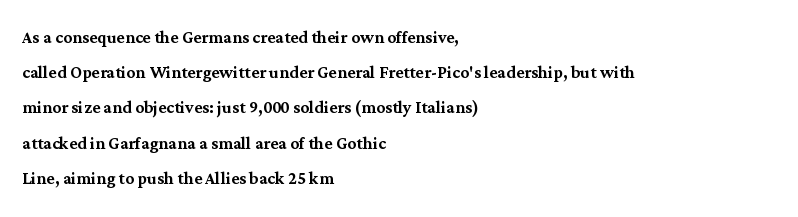
{"italic": "no", "underline": "no", "align": "left", "line_spacing": "normal", "line_spacing_ratio": 1.6, "letter_spacing": "normal", "letter_spacing_em": 0.0, "glyph_px": 22}
